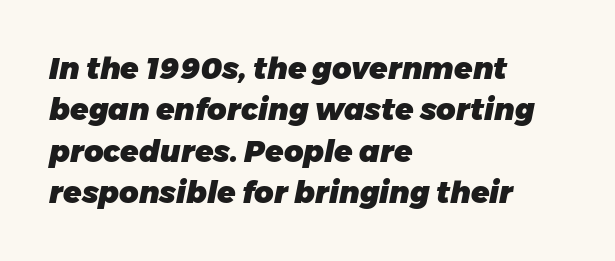
Plenty of ink on the page — the face is bold. Does extra space separate the letters? No, they use regular spacing. Quick note: italic. Where is the straight margin? On the left.
